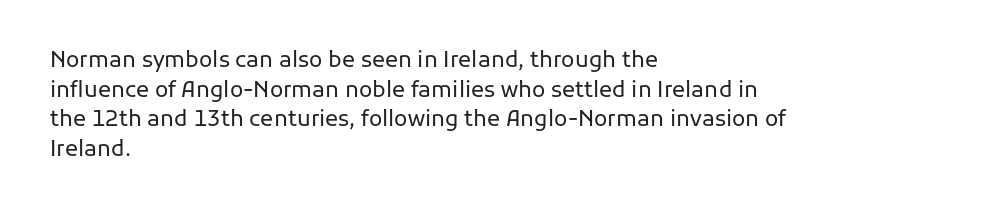
Q: Is the text bold? A: No.
Q: Is the text italic (slanted)? A: No, it is upright.
Q: Is the text underlined? A: No.
Q: How is the paragraph aligned? A: Left-aligned.
Q: Is the spacing between letters normal or unusually wide? A: Normal.
Q: Is the spacing between lines tight, normal or loose? A: Normal.
